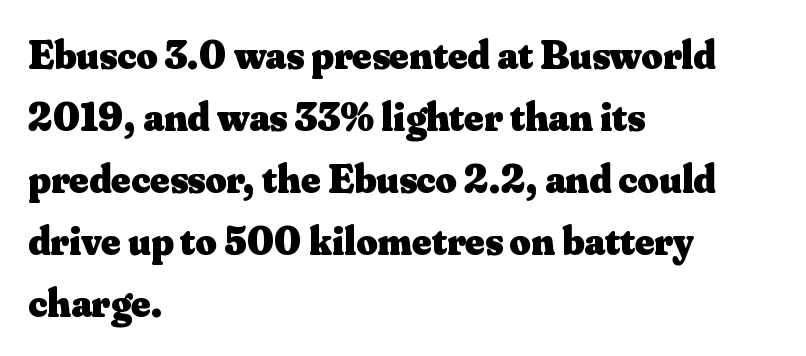
{"serif": "yes", "italic": "no", "bold": "yes", "weight": "heavy", "width": "normal", "stroke_contrast": "medium", "x_height": "small", "monospaced": "no", "underline": "no", "align": "left", "line_spacing": "normal", "line_spacing_ratio": 1.51, "letter_spacing": "normal", "letter_spacing_em": 0.0, "glyph_px": 41}
